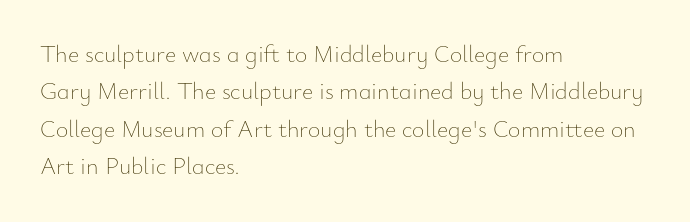
Q: Is the text bold? A: No.
Q: Is the text italic (slanted)? A: No, it is upright.
Q: Is the text underlined? A: No.
Q: How is the paragraph aligned? A: Left-aligned.
Q: Is the spacing between letters normal or unusually wide? A: Normal.
Q: Is the spacing between lines tight, normal or loose? A: Normal.
